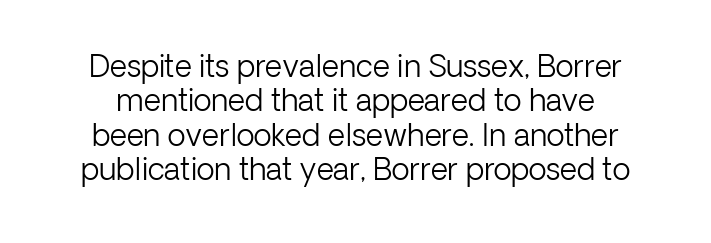
The image shows 30 px light sans-serif type, upright; set tight line spacing (1.15x), normal letter spacing, not underlined; low stroke contrast and a medium x-height.
